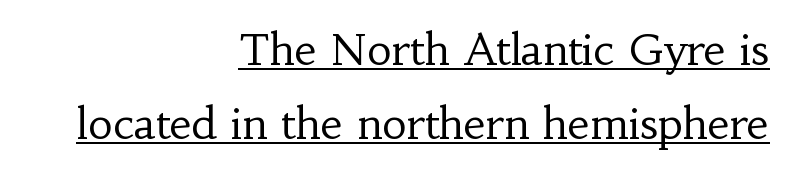
Each line of the rendering has a horizontal stroke beneath the glyphs. These lines are set flush right with a ragged left edge. Old-style or modern, the face here clearly has serifs. The face used here is rendered with its standard letterfit. Think standard paragraph weight, or any step lighter than that.
